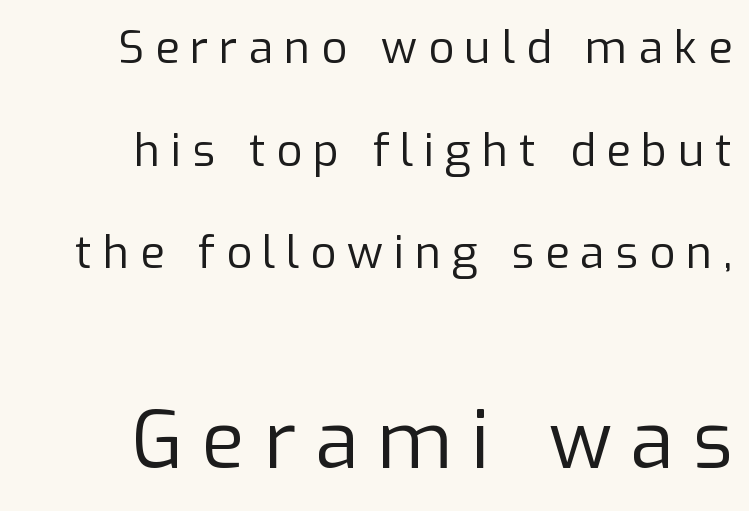
Q: Is the text bold? A: No.
Q: Is the text italic (slanted)? A: No, it is upright.
Q: Is the typeface a serif or a sans-serif typeface? A: Sans-serif.
Q: Is the text underlined? A: No.
Q: How is the paragraph aligned? A: Right-aligned.
Q: Is the spacing between letters normal or unusually wide? A: Unusually wide.
Q: Is the spacing between lines tight, normal or loose? A: Loose.
Q: Which block of text is set in a larger size, the first (top) or the second (bottom)? A: The second (bottom) one.
Q: Width (condensed, normal, or wide)? A: Normal.
Q: Stroke contrast? A: Low.
Q: x-height? A: Medium.
Q: Monospaced? A: No.
